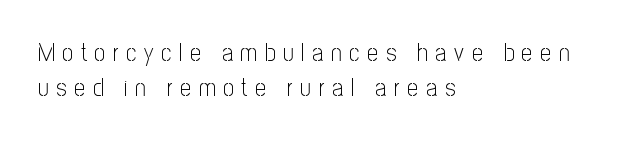
Q: Is the text bold? A: No.
Q: Is the text italic (slanted)? A: No, it is upright.
Q: Is the text underlined? A: No.
Q: How is the paragraph aligned? A: Left-aligned.
Q: Is the spacing between letters normal or unusually wide? A: Unusually wide.
Q: Is the spacing between lines tight, normal or loose? A: Normal.
